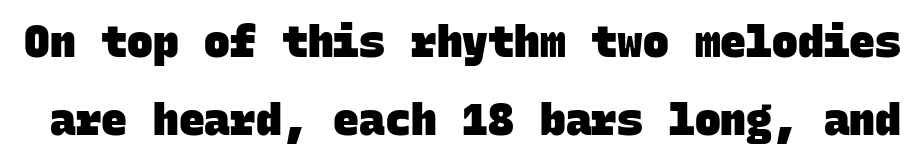
Q: Is the text bold? A: Yes.
Q: Is the typeface a serif or a sans-serif typeface? A: Sans-serif.
Q: Is the text underlined? A: No.
Q: Is the spacing between letters normal or unusually wide? A: Normal.
Q: Width (condensed, normal, or wide)? A: Normal.
Q: Stroke contrast? A: Low.
Q: x-height? A: Large.
Q: Monospaced? A: Yes.
